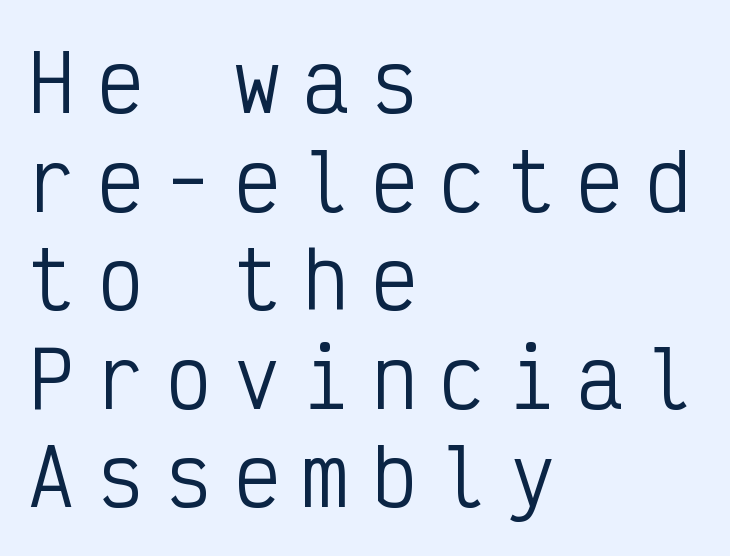
{"serif": "no", "italic": "no", "bold": "no", "weight": "regular", "width": "condensed", "stroke_contrast": "low", "x_height": "medium", "monospaced": "yes", "underline": "no", "align": "left", "line_spacing": "normal", "line_spacing_ratio": 1.28, "letter_spacing": "wide", "letter_spacing_em": 0.29, "glyph_px": 77}
